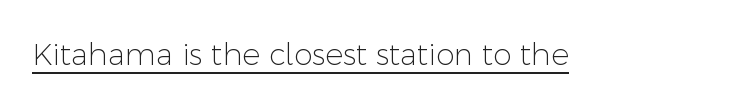
Q: Is the text bold? A: No.
Q: Is the text italic (slanted)? A: No, it is upright.
Q: Is the typeface a serif or a sans-serif typeface? A: Sans-serif.
Q: Is the text underlined? A: Yes.
Q: Is the spacing between letters normal or unusually wide? A: Normal.
Q: Width (condensed, normal, or wide)? A: Normal.
Q: Stroke contrast? A: Low.
Q: x-height? A: Medium.
Q: Monospaced? A: No.
